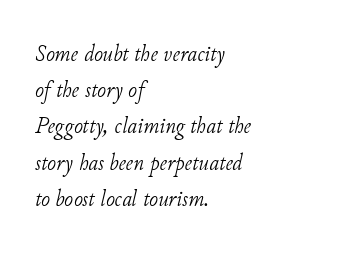
The lines in this sample share a left origin and differ only in where they stop. Glance below the letters and you will spot only blank space. On a weight scale, this lands at 450 or below. The line-height multiplier appears to be the usual default. The rendering keeps characters at their native spacing.
